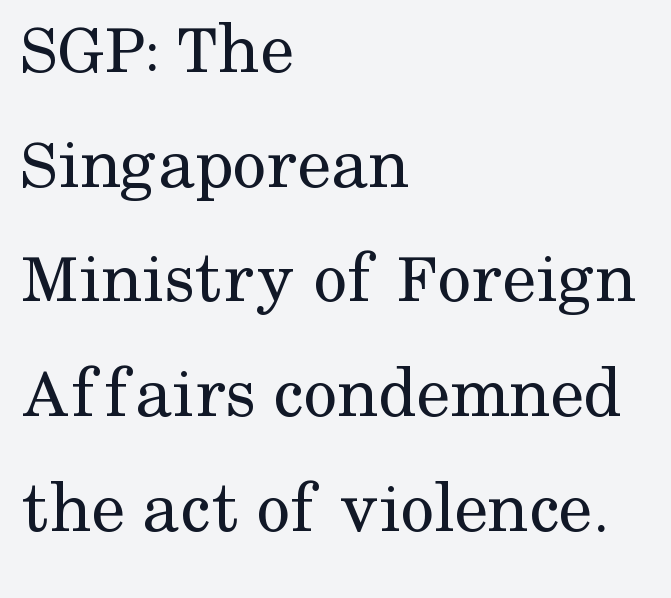
The image shows 75 px regular-weight serif type, upright; set left-aligned, normal line spacing (1.53x), normal letter spacing, not underlined; medium stroke contrast and a medium x-height.
